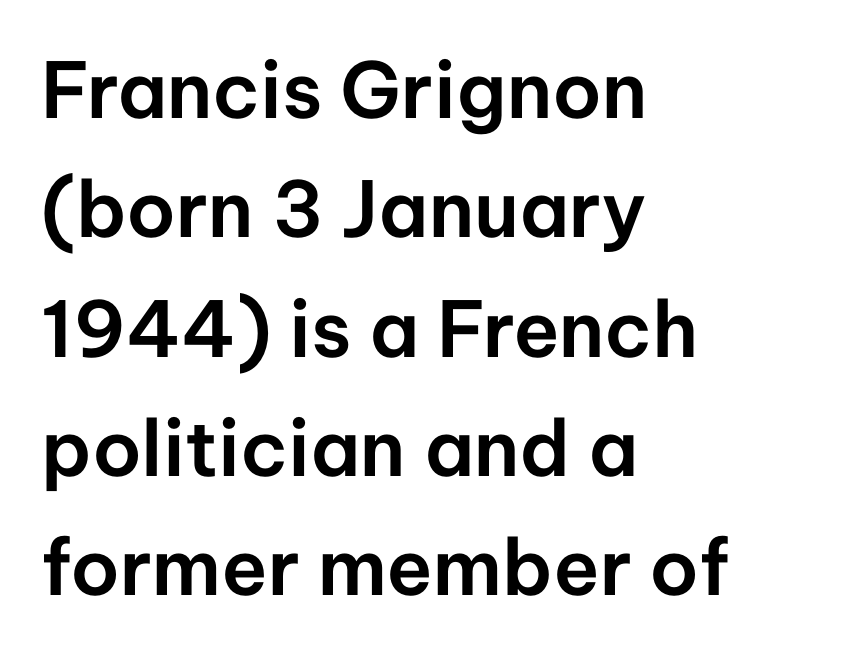
Q: Is the text italic (slanted)? A: No, it is upright.
Q: Is the typeface a serif or a sans-serif typeface? A: Sans-serif.
Q: Is the text underlined? A: No.
Q: How is the paragraph aligned? A: Left-aligned.
Q: Is the spacing between letters normal or unusually wide? A: Normal.
Q: Is the spacing between lines tight, normal or loose? A: Normal.
Q: Width (condensed, normal, or wide)? A: Normal.
Q: Stroke contrast? A: Low.
Q: x-height? A: Medium.
Q: Monospaced? A: No.
